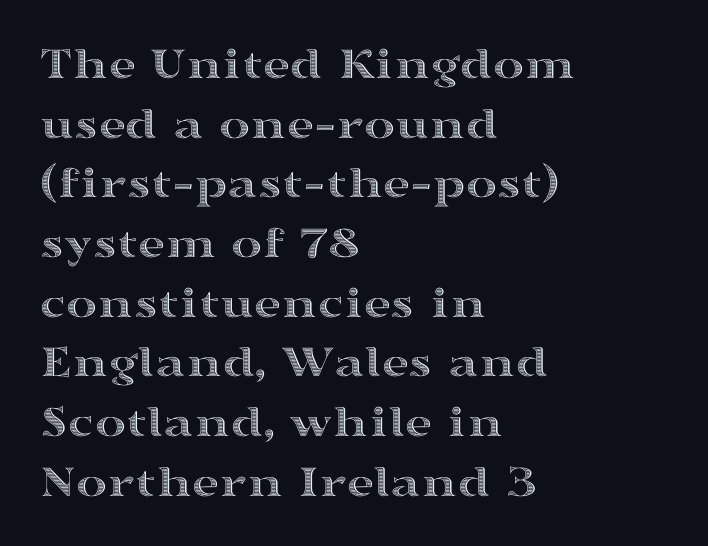
Q: Is the text italic (slanted)? A: No, it is upright.
Q: Is the text underlined? A: No.
Q: How is the paragraph aligned? A: Left-aligned.
Q: Is the spacing between letters normal or unusually wide? A: Normal.
Q: Is the spacing between lines tight, normal or loose? A: Normal.
Q: Width (condensed, normal, or wide)? A: Wide.
Q: x-height? A: Medium.
Q: Monospaced? A: No.
